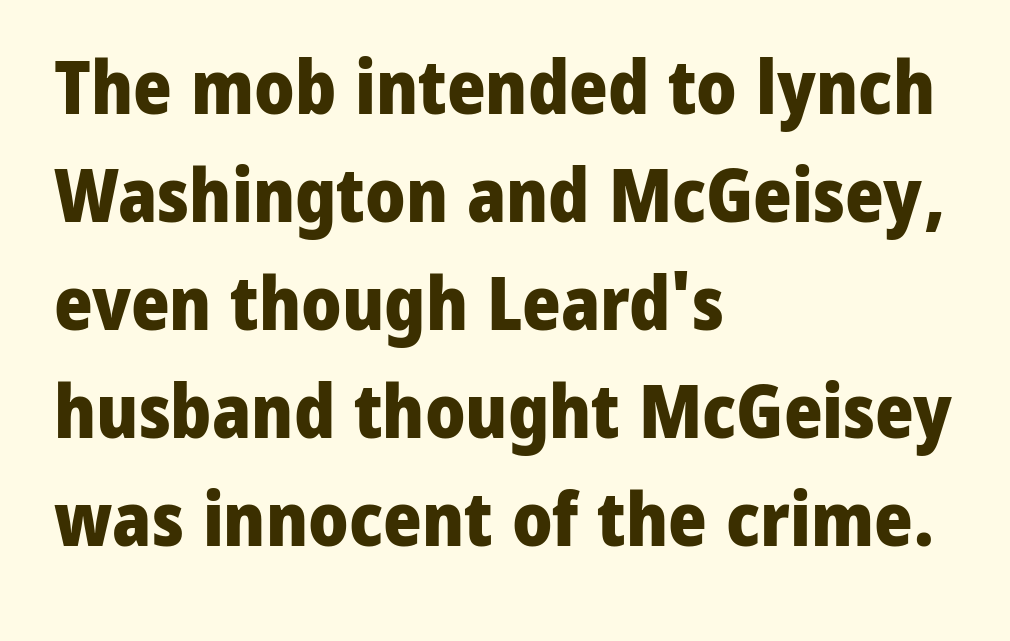
{"serif": "no", "italic": "no", "bold": "yes", "weight": "heavy", "width": "normal", "stroke_contrast": "low", "x_height": "medium", "monospaced": "no", "underline": "no", "align": "left", "line_spacing": "normal", "line_spacing_ratio": 1.46, "letter_spacing": "normal", "letter_spacing_em": 0.0, "glyph_px": 74}
